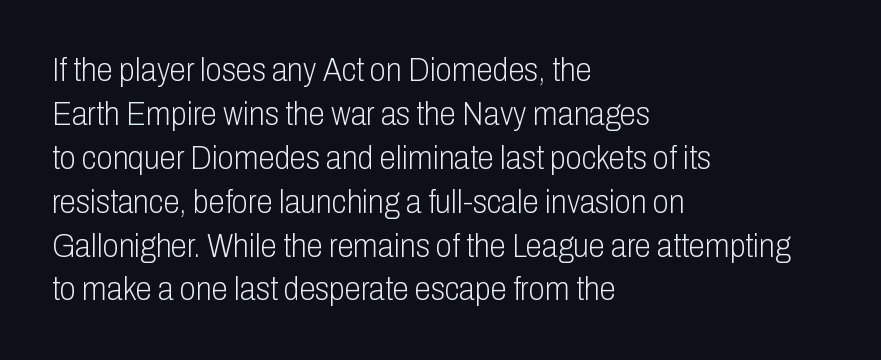
The image shows 33 px light, condensed sans-serif type, upright; set left-aligned, normal line spacing (1.33x), normal letter spacing, not underlined; low stroke contrast and a medium x-height.
